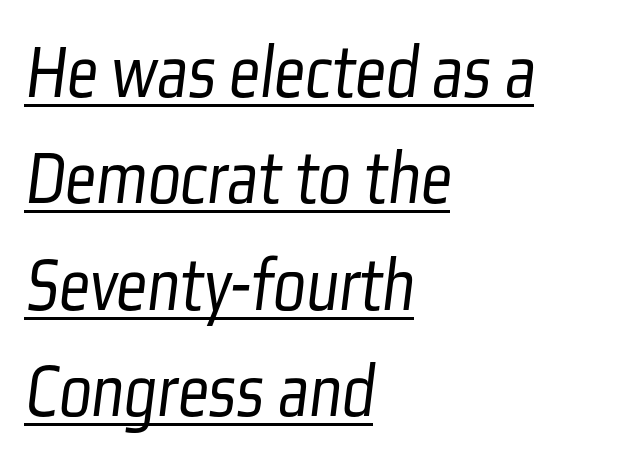
The face used here is proportionally spaced, like ordinary book or web type. The strokes carry an ordinary text weight at most. In designer terms, the underline attribute is active on this setting. The paragraph shown leans on its left margin. Normally led — the rows are evenly, conventionally spaced.
